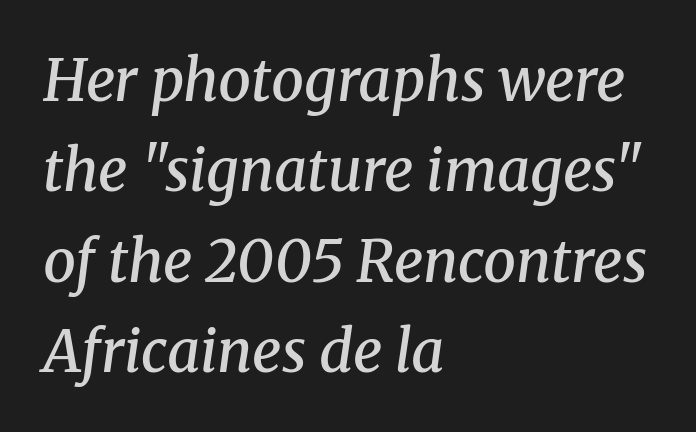
Q: Is the text bold? A: Semi-bold.
Q: Is the text italic (slanted)? A: Yes, it leans right by about 8 degrees.
Q: Is the typeface a serif or a sans-serif typeface? A: Serif.
Q: Is the text underlined? A: No.
Q: How is the paragraph aligned? A: Left-aligned.
Q: Is the spacing between letters normal or unusually wide? A: Normal.
Q: Is the spacing between lines tight, normal or loose? A: Normal.
Q: Width (condensed, normal, or wide)? A: Normal.
Q: Stroke contrast? A: Medium.
Q: x-height? A: Medium.
Q: Monospaced? A: No.
